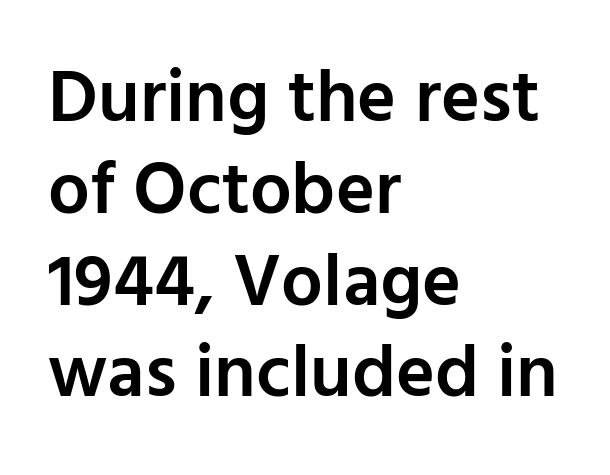
Q: Is the text bold? A: Semi-bold.
Q: Is the text italic (slanted)? A: No, it is upright.
Q: Is the typeface a serif or a sans-serif typeface? A: Sans-serif.
Q: Is the text underlined? A: No.
Q: How is the paragraph aligned? A: Left-aligned.
Q: Is the spacing between letters normal or unusually wide? A: Normal.
Q: Width (condensed, normal, or wide)? A: Normal.
Q: Stroke contrast? A: Low.
Q: x-height? A: Medium.
Q: Monospaced? A: No.
